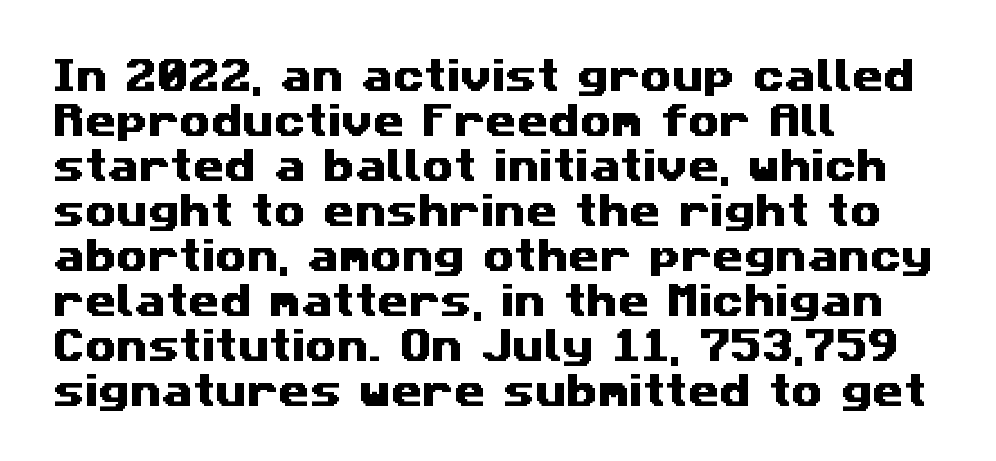
The rag falls on the right side of this text block. Is the letter spacing exaggerated? No — it looks like the ordinary default. Here the designer chose a conventional face with non-uniform glyph widths. The vertical gap from one line to the next is medium.
